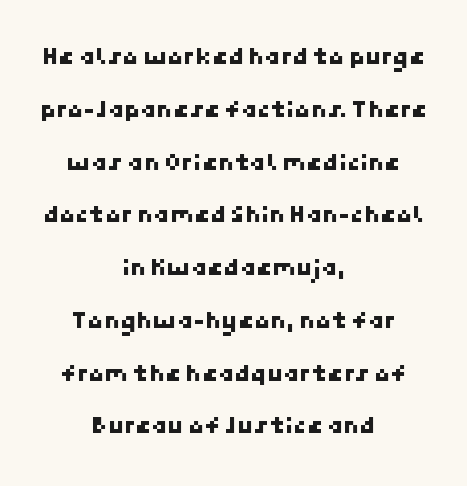
The image shows 26 px text type; set centered, loose line spacing (2.03x), normal letter spacing, not underlined.
